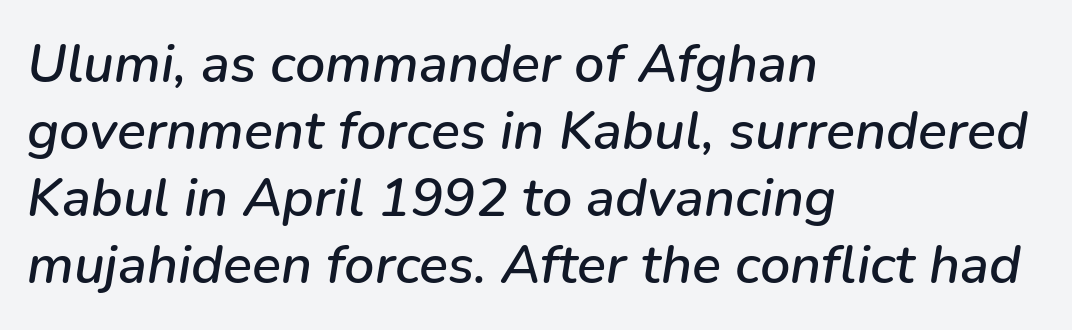
Varying glyph widths throughout — classic text-font behaviour. The specimen omits any rule beneath the text block's lines. This sample uses plain, unmodified letter spacing. Yep, that's italic — everything's leaning.
